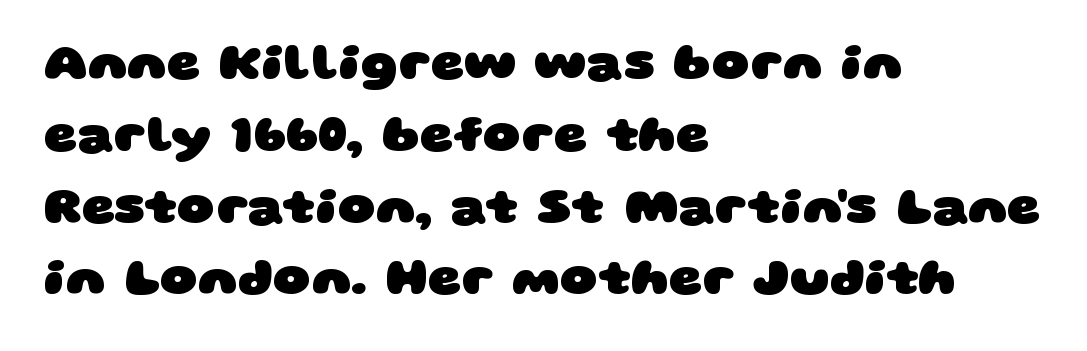
The image shows 52 px heavy, wide sans-serif type; set left-aligned, normal line spacing (1.38x), normal letter spacing, not underlined; low stroke contrast and a large x-height.
